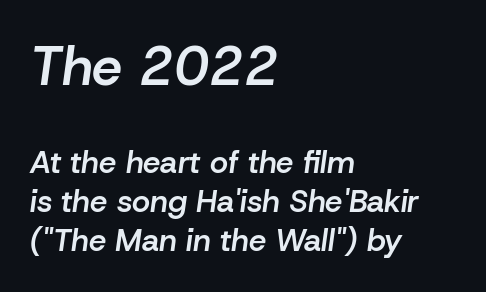
{"italic": "yes", "lean": "right", "slant_degrees": 8, "bold": "semi", "weight": "semibold", "width": "normal", "stroke_contrast": "low", "x_height": "medium", "monospaced": "no", "underline": "no", "align": "left", "line_spacing": "normal", "line_spacing_ratio": 1.26, "letter_spacing": "normal", "letter_spacing_em": 0.0, "larger_block": "first", "size_ratio": 1.74, "glyph_px": 54}
